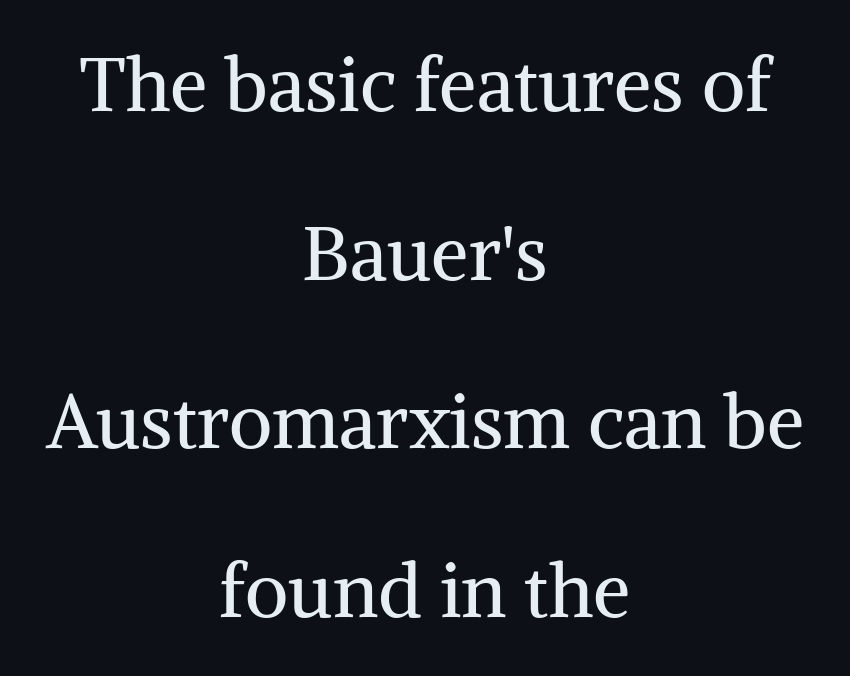
{"serif": "yes", "italic": "no", "bold": "no", "weight": "regular", "width": "normal", "stroke_contrast": "medium", "x_height": "medium", "monospaced": "no", "underline": "no", "align": "center", "line_spacing": "loose", "line_spacing_ratio": 2.25, "letter_spacing": "normal", "letter_spacing_em": 0.0, "glyph_px": 75}
